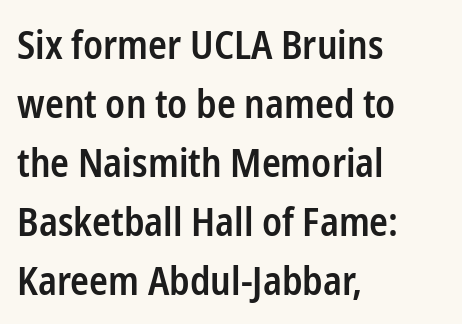
{"serif": "no", "italic": "no", "bold": "semi", "weight": "semibold", "width": "condensed", "stroke_contrast": "low", "x_height": "medium", "monospaced": "no", "underline": "no", "align": "left", "line_spacing": "normal", "line_spacing_ratio": 1.51, "letter_spacing": "normal", "letter_spacing_em": 0.0, "glyph_px": 39}
